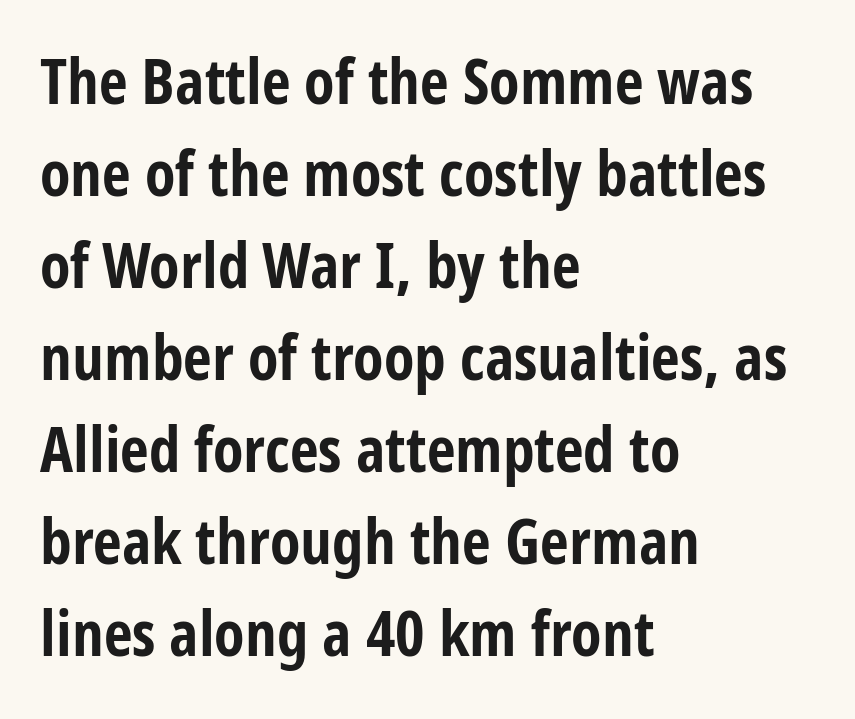
The font's upright variant was chosen for this text. The face used here is proportionally spaced, like ordinary book or web type. Serif or sans? Sans — the stroke terminals are bare. Notice how the passage keeps a crisp vertical edge on the left only.
